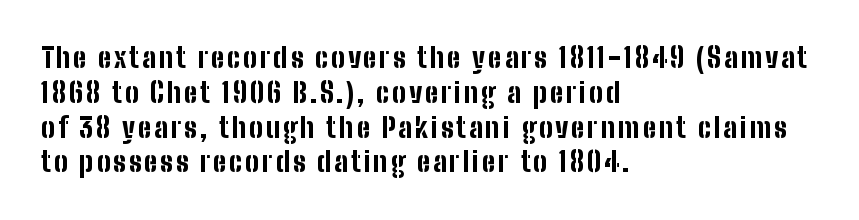
Q: Is the text bold? A: Yes.
Q: Is the text italic (slanted)? A: No, it is upright.
Q: Is the text underlined? A: No.
Q: How is the paragraph aligned? A: Left-aligned.
Q: Is the spacing between lines tight, normal or loose? A: Normal.
